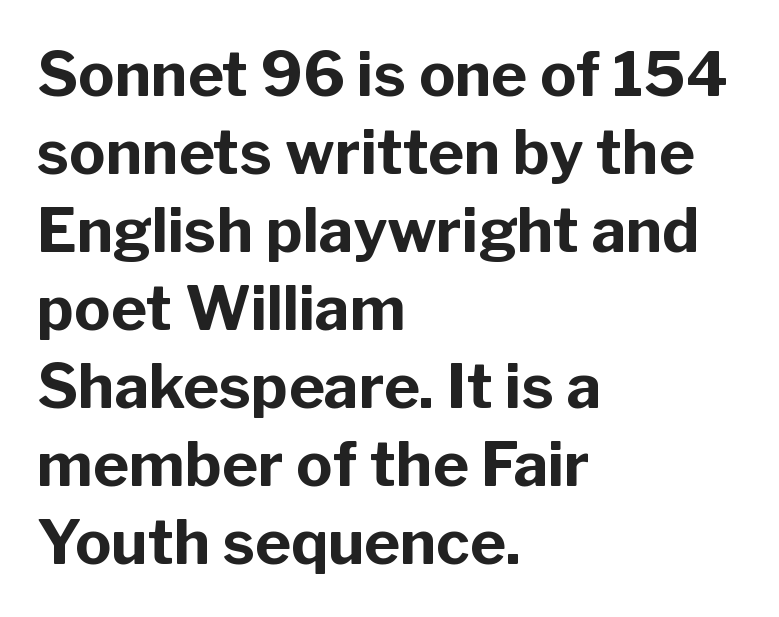
Q: Is the text bold? A: Yes.
Q: Is the text italic (slanted)? A: No, it is upright.
Q: Is the typeface a serif or a sans-serif typeface? A: Sans-serif.
Q: Is the text underlined? A: No.
Q: How is the paragraph aligned? A: Left-aligned.
Q: Is the spacing between letters normal or unusually wide? A: Normal.
Q: Is the spacing between lines tight, normal or loose? A: Normal.
Q: Width (condensed, normal, or wide)? A: Normal.
Q: Stroke contrast? A: Low.
Q: x-height? A: Medium.
Q: Monospaced? A: No.
